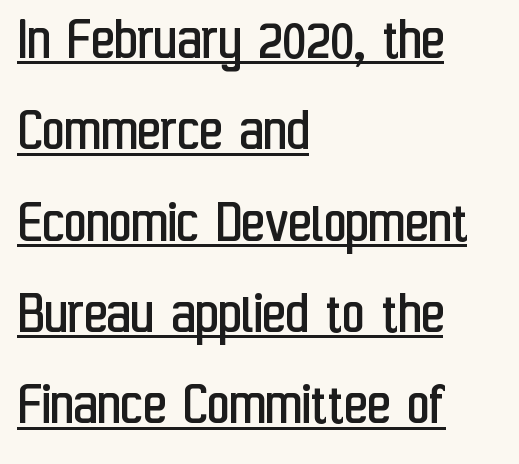
The rendering uses natural spacing where letterforms have individual widths. The lines are quadded left. In terms of letterspacing, this is plain default setting. The passage shown stacks its lines at a standard gap. The words here are underlined.
